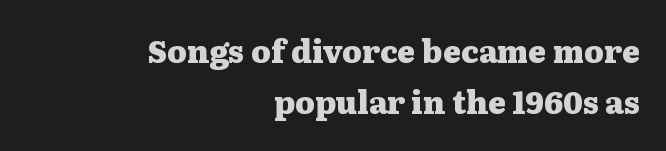
Q: Is the text bold? A: Yes.
Q: Is the text italic (slanted)? A: No, it is upright.
Q: Is the typeface a serif or a sans-serif typeface? A: Serif.
Q: Is the text underlined? A: No.
Q: How is the paragraph aligned? A: Right-aligned.
Q: Is the spacing between letters normal or unusually wide? A: Normal.
Q: Is the spacing between lines tight, normal or loose? A: Normal.
Q: Width (condensed, normal, or wide)? A: Wide.
Q: Stroke contrast? A: Medium.
Q: x-height? A: Medium.
Q: Monospaced? A: No.
